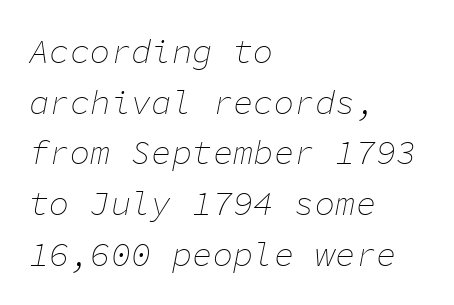
{"italic": "yes", "lean": "right", "slant_degrees": 11, "bold": "no", "weight": "thin", "width": "normal", "stroke_contrast": "low", "x_height": "medium", "monospaced": "yes", "underline": "no", "align": "left", "line_spacing": "normal", "line_spacing_ratio": 1.49, "letter_spacing": "normal", "letter_spacing_em": 0.0, "glyph_px": 34}
